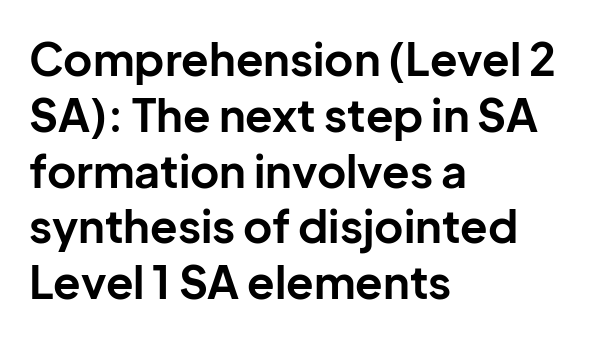
The letters stand straight up with perfectly vertical stems. Looks like regular typesetting: each glyph gets only the width it needs. Nobody drew a line under any word here. Line beginnings align vertically; line endings do not. A dark, heavy texture on the line: the type is bold.
